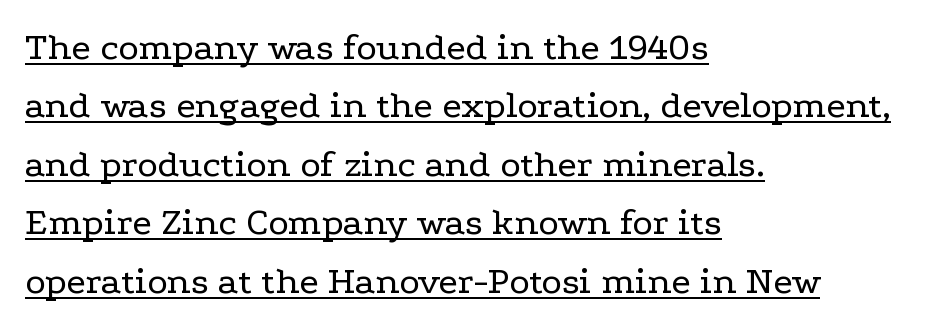
Q: Is the text bold? A: No.
Q: Is the text italic (slanted)? A: No, it is upright.
Q: Is the typeface a serif or a sans-serif typeface? A: Serif.
Q: Is the text underlined? A: Yes.
Q: How is the paragraph aligned? A: Left-aligned.
Q: Is the spacing between letters normal or unusually wide? A: Normal.
Q: Is the spacing between lines tight, normal or loose? A: Normal.
Q: Width (condensed, normal, or wide)? A: Wide.
Q: Stroke contrast? A: Low.
Q: x-height? A: Medium.
Q: Monospaced? A: No.
